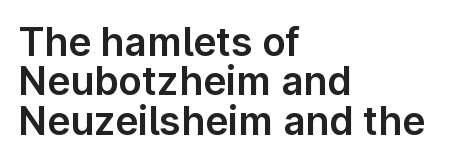
{"serif": "no", "italic": "no", "width": "normal", "stroke_contrast": "low", "x_height": "medium", "monospaced": "no", "underline": "no", "align": "left", "line_spacing": "tight", "line_spacing_ratio": 1.01, "letter_spacing": "normal", "letter_spacing_em": 0.0, "glyph_px": 39}
